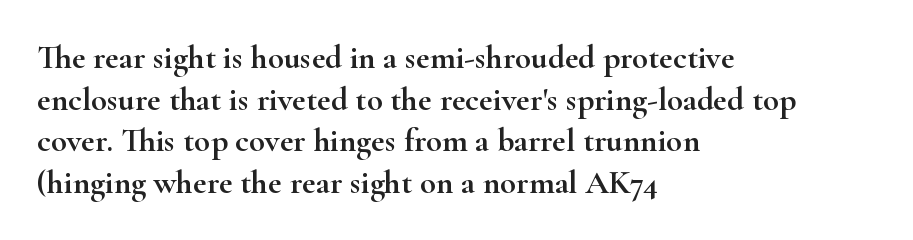
The letters advance in unequal steps, a hallmark of proportional type. The passage is arranged the way most books set body copy — flush left. No word sits above an underline. This is serif lettering, the kind often seen in printed books. The axis of the letterforms is exactly vertical.
